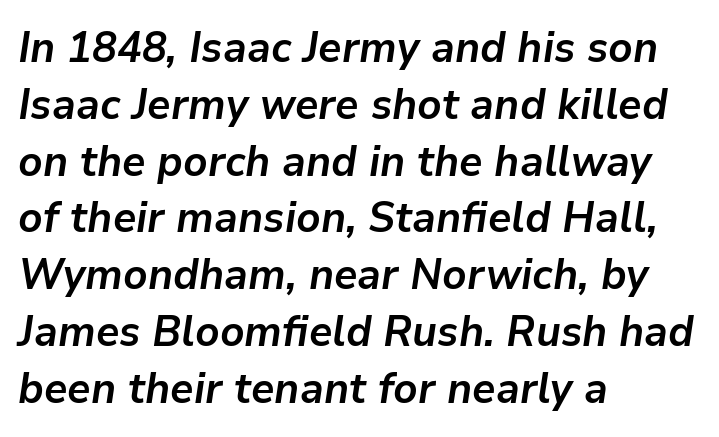
Q: Is the text bold? A: Yes.
Q: Is the text italic (slanted)? A: Yes, it leans right by about 9 degrees.
Q: Is the text underlined? A: No.
Q: How is the paragraph aligned? A: Left-aligned.
Q: Is the spacing between letters normal or unusually wide? A: Normal.
Q: Is the spacing between lines tight, normal or loose? A: Normal.
Q: Width (condensed, normal, or wide)? A: Normal.
Q: Stroke contrast? A: Low.
Q: x-height? A: Medium.
Q: Monospaced? A: No.
